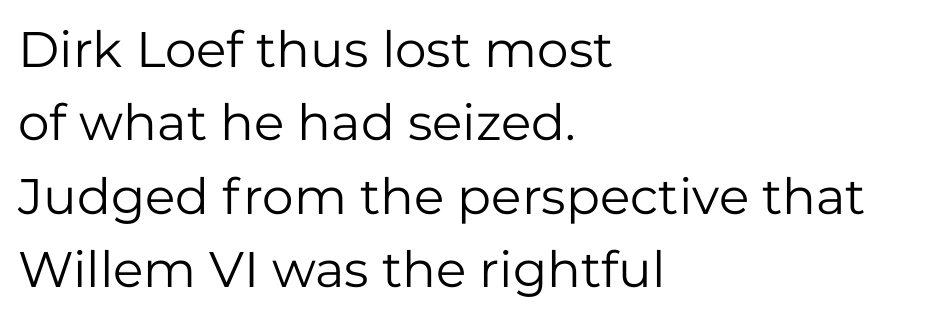
{"serif": "no", "italic": "no", "bold": "no", "weight": "regular", "width": "normal", "stroke_contrast": "low", "x_height": "medium", "monospaced": "no", "underline": "no", "align": "left", "line_spacing": "normal", "line_spacing_ratio": 1.47, "letter_spacing": "normal", "letter_spacing_em": 0.0, "glyph_px": 50}
